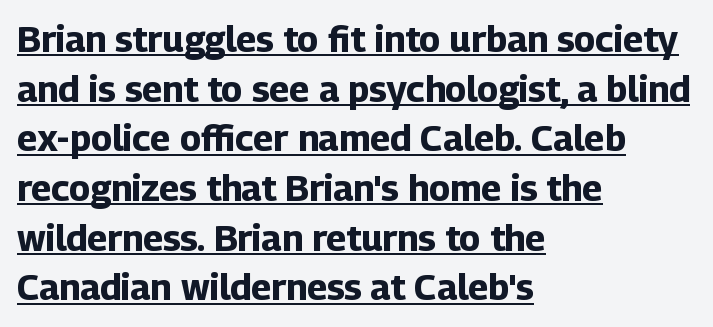
The image shows 36 px bold sans-serif type, upright; set left-aligned, normal line spacing (1.38x), normal letter spacing, underlined; low stroke contrast and a medium x-height.
